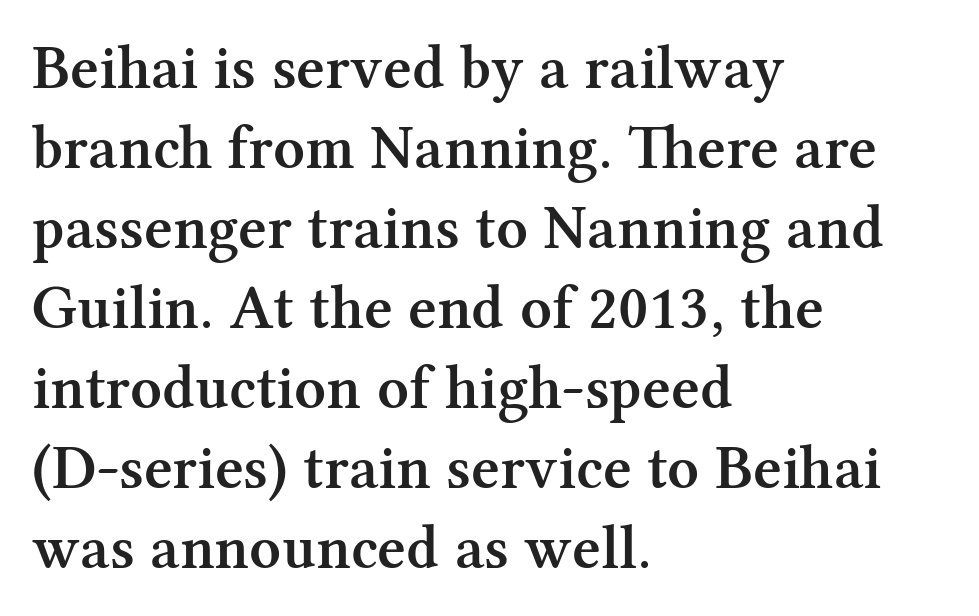
Q: Is the text bold? A: Semi-bold.
Q: Is the text italic (slanted)? A: No, it is upright.
Q: Is the typeface a serif or a sans-serif typeface? A: Serif.
Q: Is the text underlined? A: No.
Q: How is the paragraph aligned? A: Left-aligned.
Q: Is the spacing between letters normal or unusually wide? A: Normal.
Q: Is the spacing between lines tight, normal or loose? A: Normal.
Q: Width (condensed, normal, or wide)? A: Normal.
Q: Stroke contrast? A: Medium.
Q: x-height? A: Medium.
Q: Monospaced? A: No.
